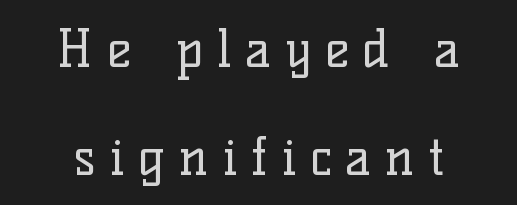
Q: Is the text bold? A: No.
Q: Is the text italic (slanted)? A: No, it is upright.
Q: Is the typeface a serif or a sans-serif typeface? A: Serif.
Q: Is the text underlined? A: No.
Q: How is the paragraph aligned? A: Centered.
Q: Is the spacing between letters normal or unusually wide? A: Unusually wide.
Q: Is the spacing between lines tight, normal or loose? A: Loose.
Q: Width (condensed, normal, or wide)? A: Normal.
Q: Stroke contrast? A: Low.
Q: x-height? A: Medium.
Q: Monospaced? A: No.
